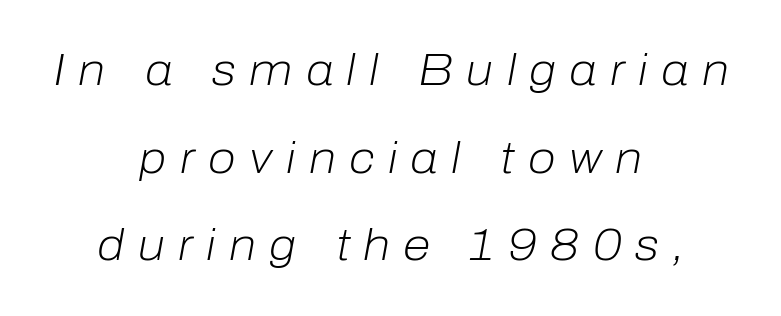
Q: Is the text bold? A: No.
Q: Is the text italic (slanted)? A: Yes, it leans right by about 10 degrees.
Q: Is the text underlined? A: No.
Q: How is the paragraph aligned? A: Centered.
Q: Is the spacing between letters normal or unusually wide? A: Unusually wide.
Q: Is the spacing between lines tight, normal or loose? A: Loose.
Q: Width (condensed, normal, or wide)? A: Normal.
Q: Stroke contrast? A: Low.
Q: x-height? A: Medium.
Q: Monospaced? A: No.
